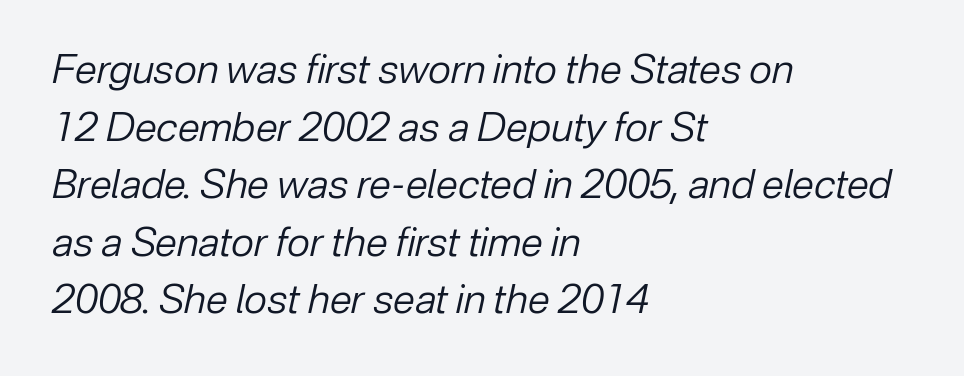
The image shows 40 px regular-weight type, italic (leaning right); set left-aligned, normal line spacing (1.44x), normal letter spacing, not underlined; low stroke contrast and a medium x-height.
